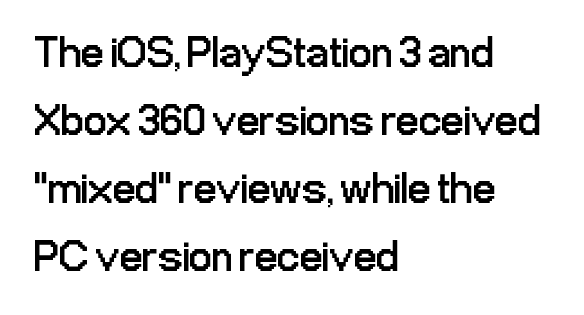
The typography opts for an upright posture over an oblique one. In terms of leading, this rendering sits right in the middle. Character widths vary here, with narrow letters taking less room than wide ones. Nothing unusual about the tracking: characters are spaced as the font intends. The rag falls on the right side of this text block.
